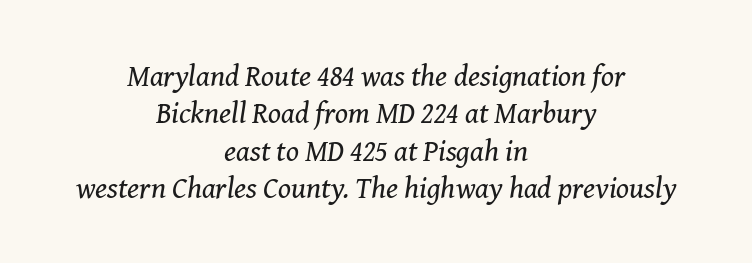
Q: Is the text bold? A: No.
Q: Is the text italic (slanted)? A: Yes, it leans right by about 8 degrees.
Q: Is the typeface a serif or a sans-serif typeface? A: Serif.
Q: Is the text underlined? A: No.
Q: How is the paragraph aligned? A: Centered.
Q: Is the spacing between letters normal or unusually wide? A: Normal.
Q: Is the spacing between lines tight, normal or loose? A: Normal.
Q: Width (condensed, normal, or wide)? A: Normal.
Q: Stroke contrast? A: Medium.
Q: x-height? A: Medium.
Q: Monospaced? A: No.
